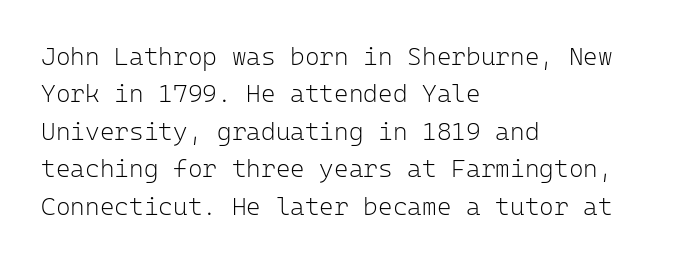
{"italic": "no", "bold": "no", "underline": "no", "align": "left", "line_spacing": "normal", "line_spacing_ratio": 1.5, "letter_spacing": "normal", "letter_spacing_em": 0.0, "glyph_px": 25}
